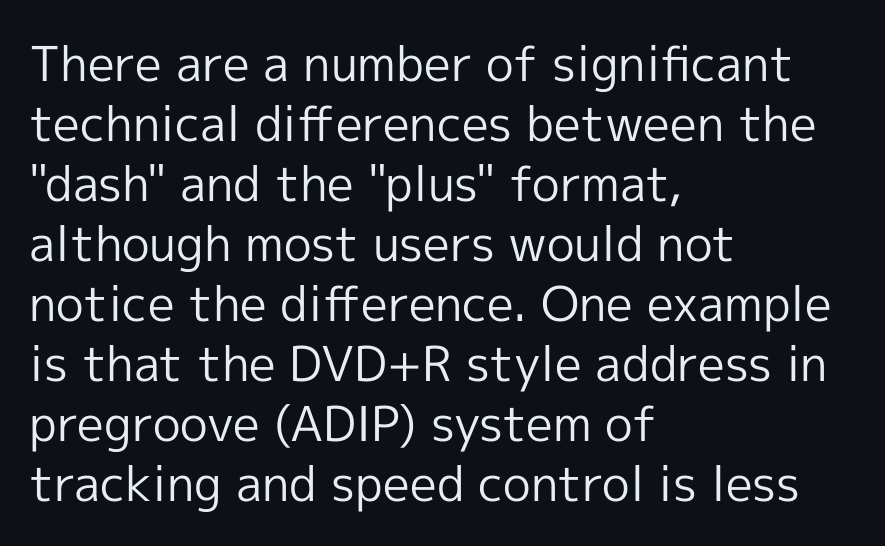
{"serif": "no", "italic": "no", "bold": "no", "weight": "regular", "width": "normal", "x_height": "medium", "monospaced": "no", "underline": "no", "align": "left", "line_spacing": "normal", "line_spacing_ratio": 1.25, "letter_spacing": "normal", "letter_spacing_em": 0.0, "glyph_px": 48}
